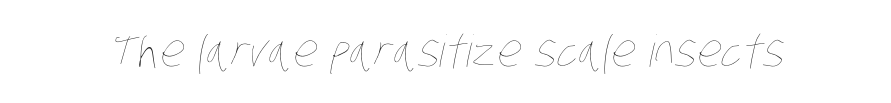
{"bold": "no", "weight": "thin", "width": "condensed", "stroke_contrast": "low", "x_height": "large", "monospaced": "no", "underline": "no", "letter_spacing": "normal", "letter_spacing_em": 0.0, "glyph_px": 44}
